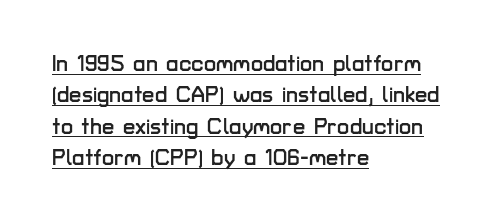
Q: Is the text italic (slanted)? A: No, it is upright.
Q: Is the text underlined? A: Yes.
Q: How is the paragraph aligned? A: Left-aligned.
Q: Is the spacing between letters normal or unusually wide? A: Normal.
Q: Is the spacing between lines tight, normal or loose? A: Normal.
